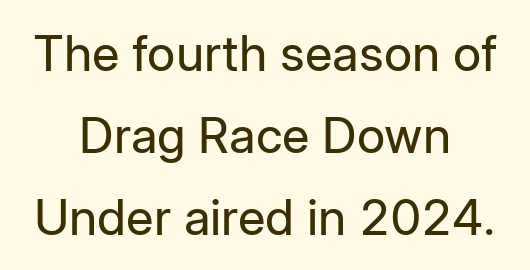
Compared with a typical body face, this is equally light or lighter still. Looks like regular typesetting: each glyph gets only the width it needs. The designer left line spacing at the default. Which margin do the lines hug? Neither — every line sits in the middle. Classification — sans serif. Vertical strokes here are truly vertical.
